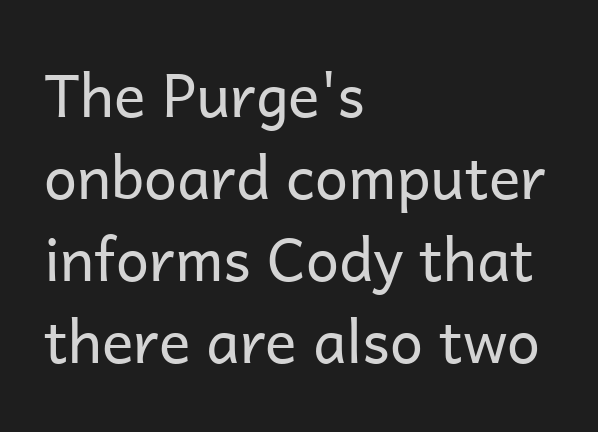
The image shows 59 px regular-weight sans-serif type, upright; set left-aligned, normal line spacing (1.39x), normal letter spacing, not underlined; low stroke contrast and a medium x-height.
